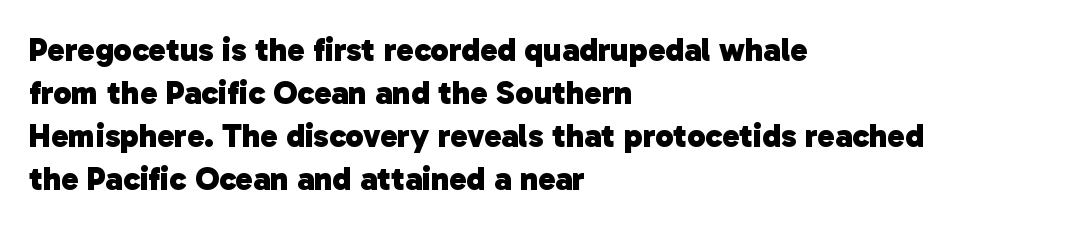
The space beneath each line is pristine and unruled. The letters advance in unequal steps, a hallmark of proportional type. The compositor pushed each line to the left boundary. Tracking here is standard; glyphs follow each other at the usual distance.
